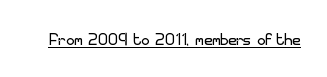
Q: Is the text bold? A: No.
Q: Is the text italic (slanted)? A: No, it is upright.
Q: Is the text underlined? A: Yes.
Q: Is the spacing between letters normal or unusually wide? A: Normal.
